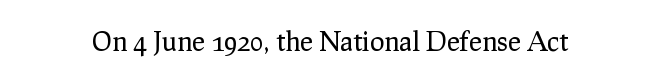
The image shows 27 px text type, upright; set normal letter spacing, not underlined.
